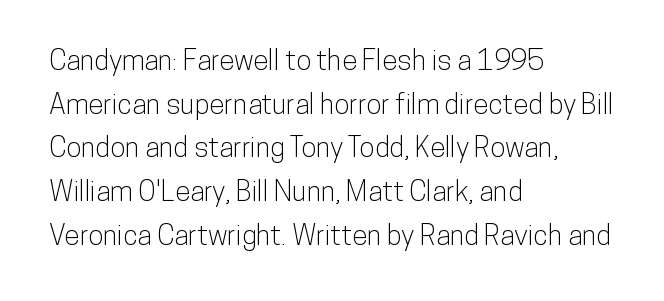
The lettering stays uniformly vertical, giving the passage a roman look. Horizontal bands of white between lines are of average thickness. The text block is weighted toward the left margin, trailing off unevenly rightward. Plain, unruled lines of type. Character widths vary here, with narrow letters taking less room than wide ones. Letterform terminals end flat and unadorned throughout the passage.
